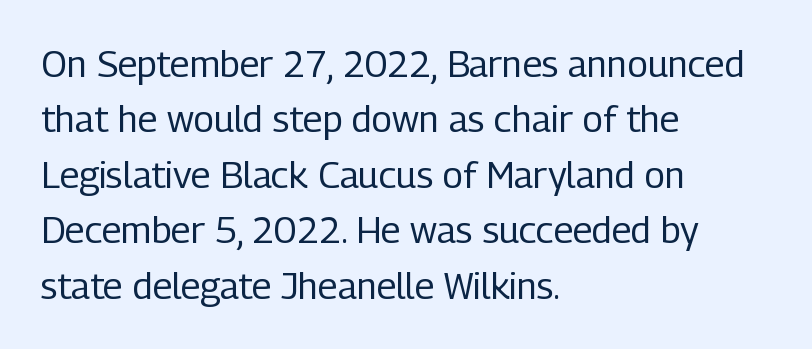
{"serif": "no", "italic": "no", "bold": "no", "weight": "regular", "width": "condensed", "stroke_contrast": "low", "x_height": "medium", "monospaced": "no", "underline": "no", "align": "left", "line_spacing": "normal", "line_spacing_ratio": 1.5, "letter_spacing": "normal", "letter_spacing_em": 0.0, "glyph_px": 37}
